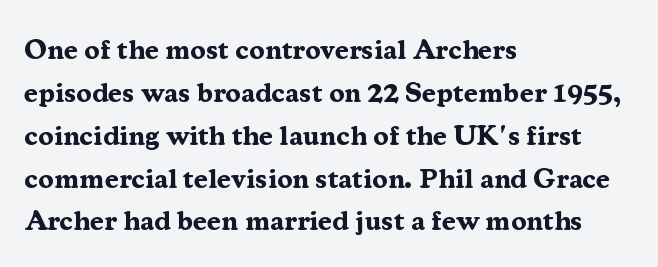
Q: Is the text bold? A: Yes.
Q: Is the text italic (slanted)? A: No, it is upright.
Q: Is the typeface a serif or a sans-serif typeface? A: Serif.
Q: Is the text underlined? A: No.
Q: How is the paragraph aligned? A: Left-aligned.
Q: Is the spacing between letters normal or unusually wide? A: Normal.
Q: Is the spacing between lines tight, normal or loose? A: Normal.
Q: Width (condensed, normal, or wide)? A: Normal.
Q: Stroke contrast? A: Medium.
Q: x-height? A: Medium.
Q: Monospaced? A: No.
